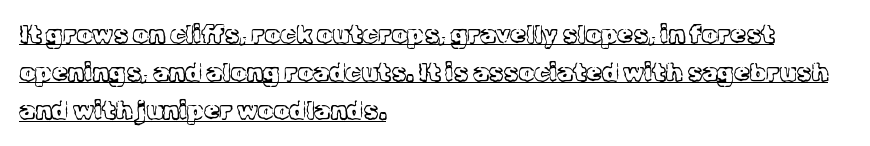
Q: Is the text bold? A: No.
Q: Is the text italic (slanted)? A: No, it is upright.
Q: Is the text underlined? A: Yes.
Q: How is the paragraph aligned? A: Left-aligned.
Q: Is the spacing between letters normal or unusually wide? A: Normal.
Q: Is the spacing between lines tight, normal or loose? A: Normal.
